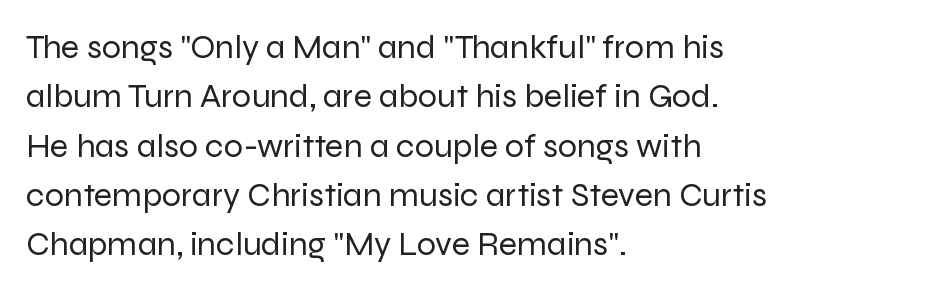
{"serif": "no", "italic": "no", "bold": "no", "weight": "regular", "width": "normal", "stroke_contrast": "low", "x_height": "medium", "monospaced": "no", "underline": "no", "align": "left", "line_spacing": "normal", "line_spacing_ratio": 1.45, "letter_spacing": "normal", "letter_spacing_em": 0.0, "glyph_px": 34}
